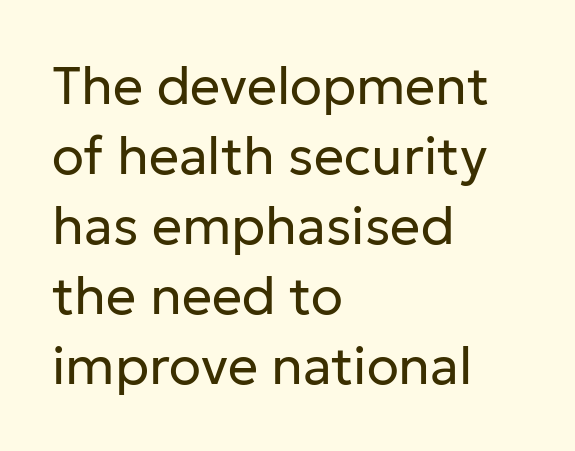
The image shows 53 px regular-weight sans-serif type, upright; set left-aligned, normal line spacing (1.32x), normal letter spacing, not underlined; low stroke contrast and a medium x-height.
